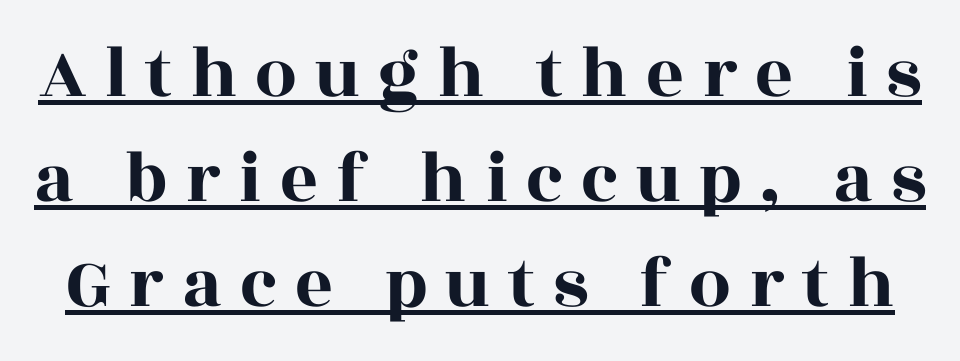
These lines are rendered in a variable-pitch font. Note: serifs present on the glyphs. Each line of the rendering has a horizontal stroke beneath the glyphs. These lines sit exactly where default settings would place them.
